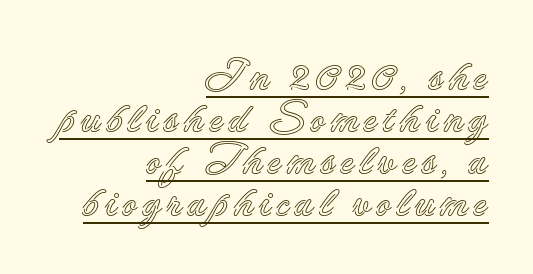
The lines in this sample share a right terminus and differ only in where they begin. Proportional: the letters do not fall into vertical columns. One glance says dense: line gaps are narrower than usual.
